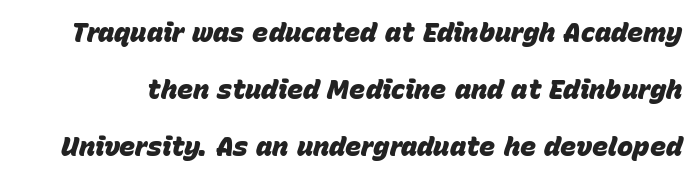
Does the leading feel generous? Absolutely, it's lavish. The type is set solid horizontally, with unmodified tracking. Set as a true bold cut, around the 700 mark. This is oblique type, the kind used for emphasis or titles. Beneath every word, the page is bare.
